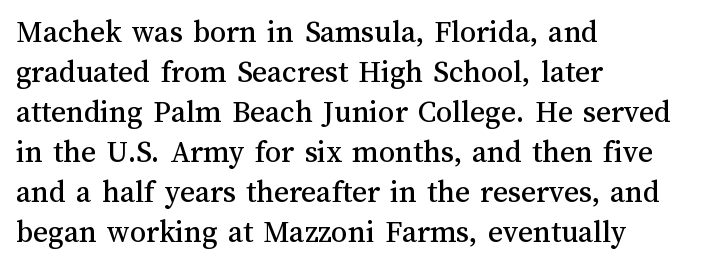
{"italic": "no", "width": "normal", "stroke_contrast": "medium", "x_height": "medium", "monospaced": "no", "underline": "no", "align": "left", "line_spacing": "normal", "line_spacing_ratio": 1.25, "letter_spacing": "normal", "letter_spacing_em": 0.0, "glyph_px": 32}
